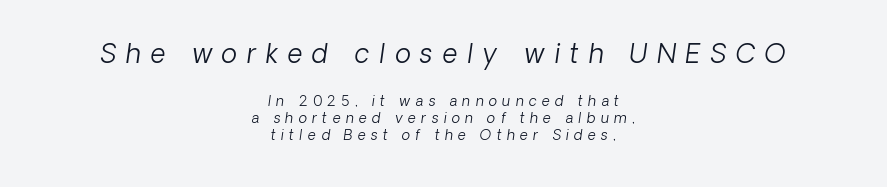
The typesetter chose a symmetrical, centered arrangement here. The passage shown has open, widely tracked lettering throughout. The baseline area is clear. The block sitting higher on the canvas is the one with enlarged characters. The weight would be labelled regular, book, light, or lighter still.
